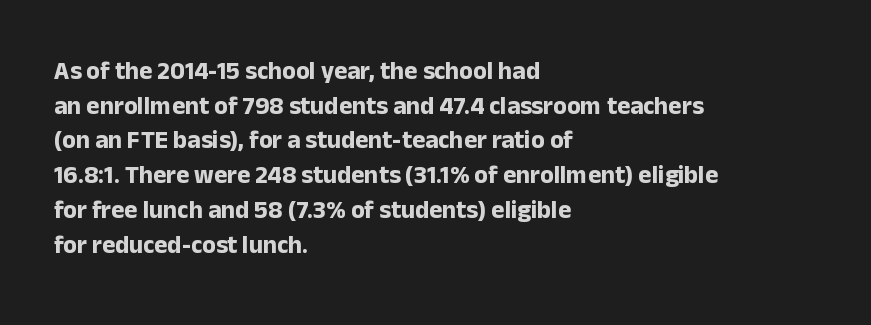
Q: Is the text bold? A: Yes.
Q: Is the text italic (slanted)? A: No, it is upright.
Q: Is the text underlined? A: No.
Q: How is the paragraph aligned? A: Left-aligned.
Q: Is the spacing between letters normal or unusually wide? A: Normal.
Q: Is the spacing between lines tight, normal or loose? A: Normal.
